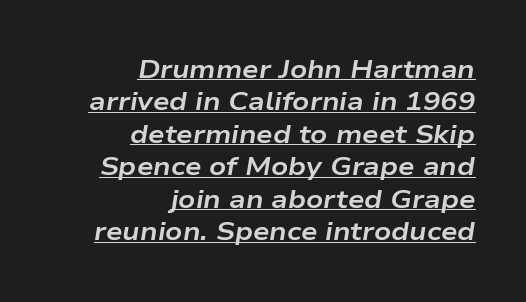
Q: Is the text bold? A: Yes.
Q: Is the text italic (slanted)? A: Yes, it leans right by about 9 degrees.
Q: Is the text underlined? A: Yes.
Q: How is the paragraph aligned? A: Right-aligned.
Q: Is the spacing between letters normal or unusually wide? A: Normal.
Q: Is the spacing between lines tight, normal or loose? A: Normal.
